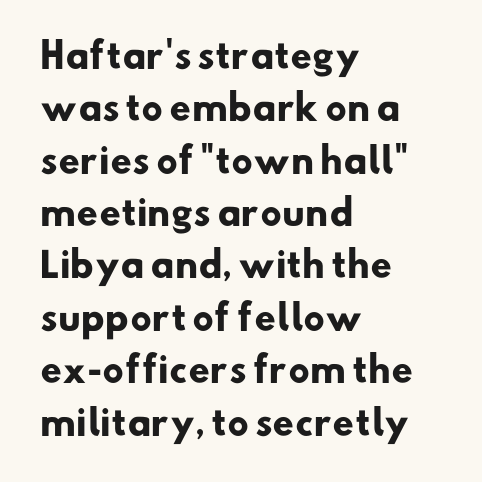
{"serif": "no", "bold": "yes", "weight": "heavy", "width": "normal", "stroke_contrast": "low", "x_height": "small", "monospaced": "no", "underline": "no", "align": "left", "line_spacing": "normal", "line_spacing_ratio": 1.54, "letter_spacing": "normal", "letter_spacing_em": 0.0, "glyph_px": 34}
